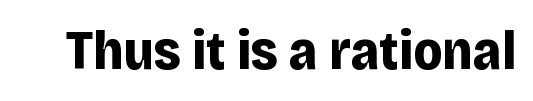
{"serif": "no", "italic": "no", "bold": "yes", "weight": "bold", "width": "normal", "stroke_contrast": "low", "x_height": "large", "monospaced": "no", "underline": "no", "letter_spacing": "normal", "letter_spacing_em": 0.0, "glyph_px": 55}
